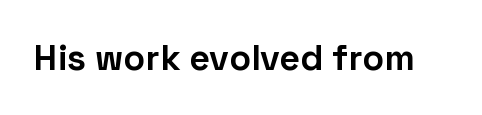
Q: Is the text bold? A: Yes.
Q: Is the text italic (slanted)? A: No, it is upright.
Q: Is the typeface a serif or a sans-serif typeface? A: Sans-serif.
Q: Is the text underlined? A: No.
Q: Is the spacing between letters normal or unusually wide? A: Normal.
Q: Width (condensed, normal, or wide)? A: Normal.
Q: Stroke contrast? A: Low.
Q: x-height? A: Medium.
Q: Monospaced? A: No.
